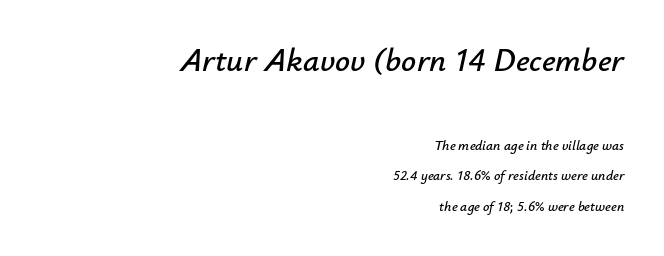
{"italic": "yes", "lean": "right", "slant_degrees": 12, "width": "normal", "stroke_contrast": "low", "x_height": "small", "monospaced": "no", "underline": "no", "align": "right", "line_spacing": "loose", "line_spacing_ratio": 2.15, "letter_spacing": "normal", "letter_spacing_em": 0.0, "larger_block": "first", "size_ratio": 2.36, "glyph_px": 33}
